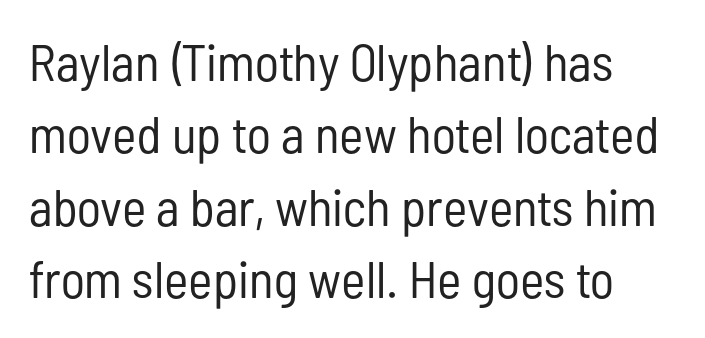
Q: Is the text bold? A: No.
Q: Is the text italic (slanted)? A: No, it is upright.
Q: Is the typeface a serif or a sans-serif typeface? A: Sans-serif.
Q: Is the text underlined? A: No.
Q: Is the spacing between letters normal or unusually wide? A: Normal.
Q: Is the spacing between lines tight, normal or loose? A: Normal.
Q: Width (condensed, normal, or wide)? A: Condensed.
Q: Stroke contrast? A: Low.
Q: x-height? A: Medium.
Q: Monospaced? A: No.
